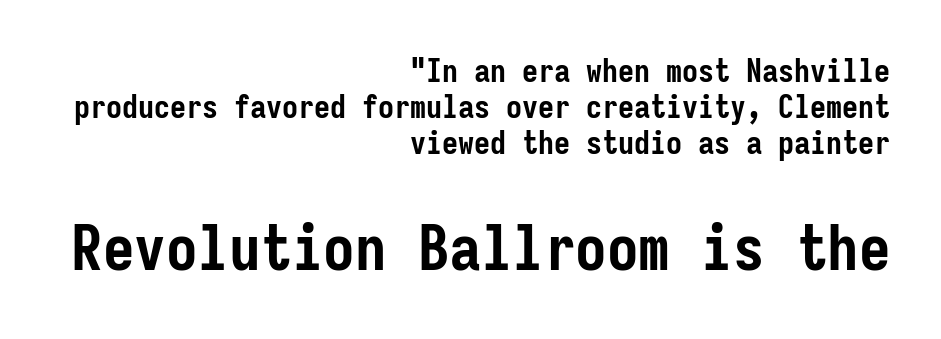
The image shows 63 px semibold, condensed sans-serif type, upright, monospaced; set right-aligned, tight line spacing (1.12x), normal letter spacing, not underlined; the second (bottom) block is 1.97x larger; low stroke contrast and a medium x-height.
